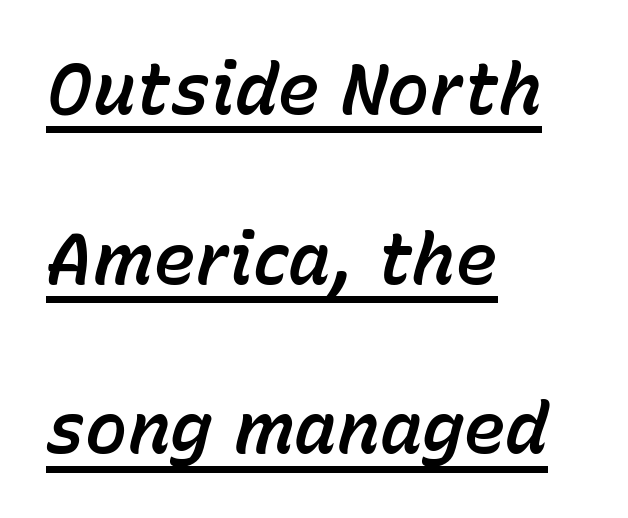
Q: Is the text italic (slanted)? A: Yes, it leans right by about 15 degrees.
Q: Is the text underlined? A: Yes.
Q: How is the paragraph aligned? A: Left-aligned.
Q: Is the spacing between letters normal or unusually wide? A: Normal.
Q: Is the spacing between lines tight, normal or loose? A: Loose.
Q: Width (condensed, normal, or wide)? A: Normal.
Q: Stroke contrast? A: Low.
Q: x-height? A: Medium.
Q: Monospaced? A: No.
